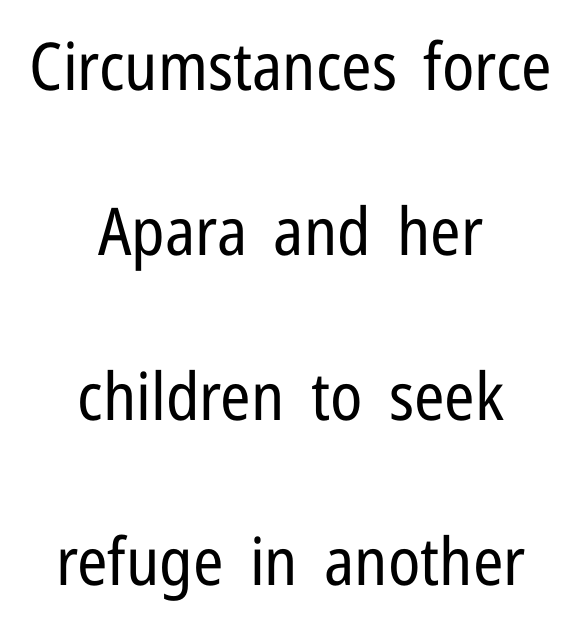
{"serif": "no", "italic": "no", "bold": "no", "weight": "regular", "width": "condensed", "stroke_contrast": "low", "x_height": "medium", "monospaced": "no", "underline": "no", "align": "center", "line_spacing": "loose", "line_spacing_ratio": 2.5, "letter_spacing": "normal", "letter_spacing_em": 0.0, "glyph_px": 66}
